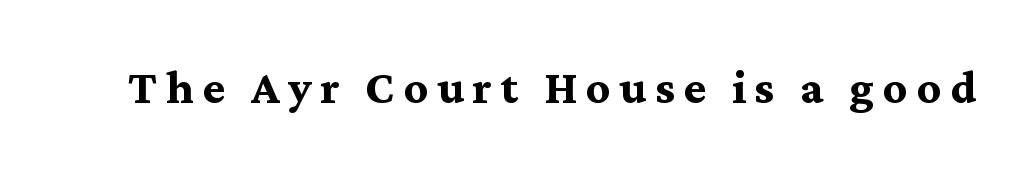
The image shows 60 px semibold serif type, upright; set not underlined; medium stroke contrast and a medium x-height.
